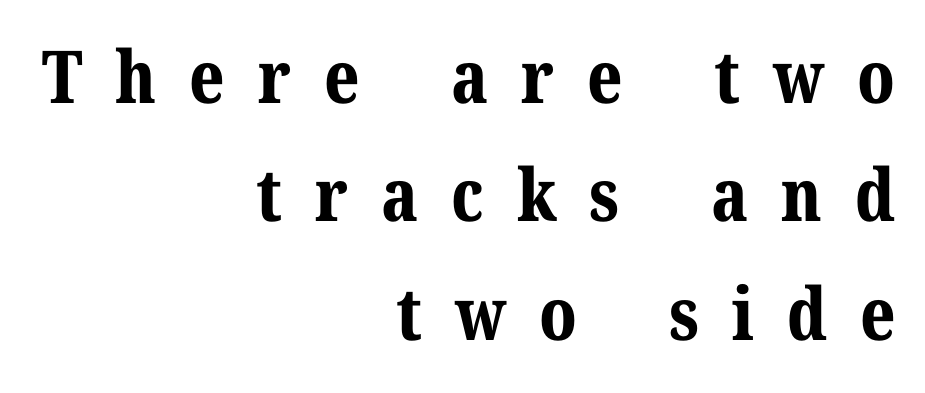
Every stem runs plumb, perpendicular to the baseline. Layout note: lines flush right. The designer left line spacing at the default. Is this a fixed-width face? No — the glyphs have proportional, varying widths. I'd call this a serif setting — the letters wear small feet.
